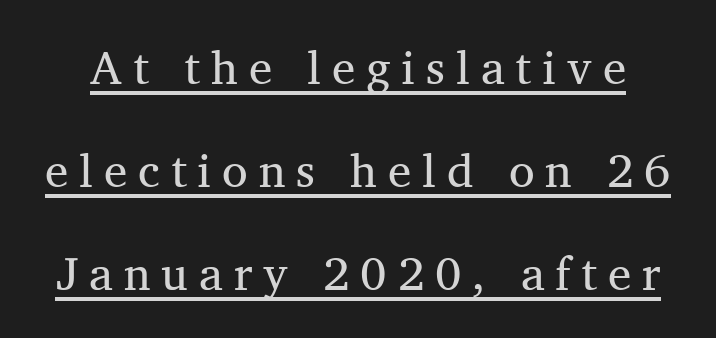
The image shows 47 px regular-weight serif type, upright; set loose line spacing (2.19x), unusually wide letter spacing (+0.23 em), underlined; medium stroke contrast and a medium x-height.
